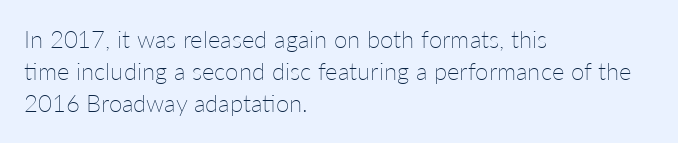
{"italic": "no", "bold": "no", "underline": "no", "align": "left", "line_spacing": "normal", "line_spacing_ratio": 1.34, "letter_spacing": "normal", "letter_spacing_em": 0.0, "glyph_px": 24}
